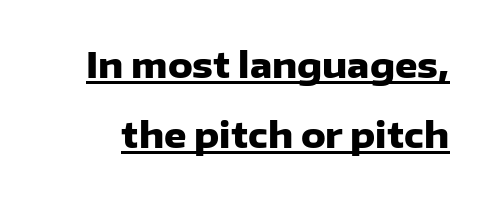
The image shows 35 px heavy sans-serif type, upright; set loose line spacing (2.01x), normal letter spacing, underlined; low stroke contrast and a medium x-height.
